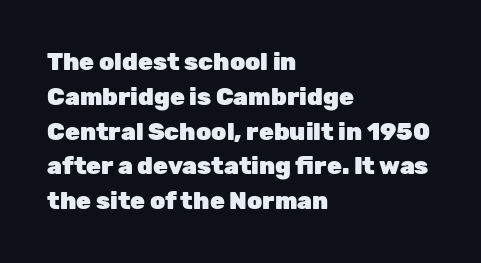
The image shows 24 px bold type, upright; set left-aligned, normal line spacing (1.45x), normal letter spacing, not underlined.
